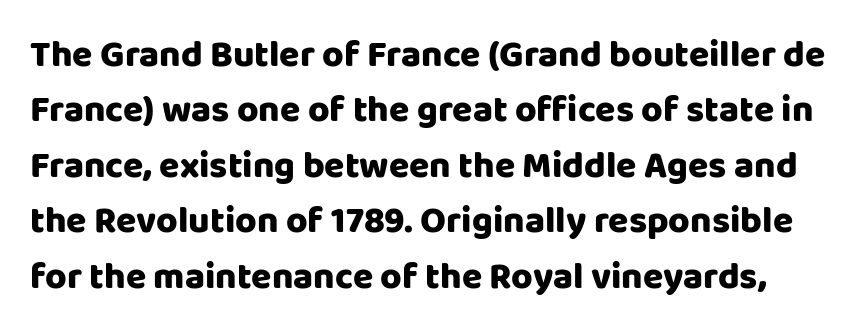
Q: Is the text italic (slanted)? A: No, it is upright.
Q: Is the typeface a serif or a sans-serif typeface? A: Sans-serif.
Q: Is the text underlined? A: No.
Q: Is the spacing between letters normal or unusually wide? A: Normal.
Q: Is the spacing between lines tight, normal or loose? A: Normal.
Q: Width (condensed, normal, or wide)? A: Normal.
Q: Stroke contrast? A: Low.
Q: x-height? A: Large.
Q: Monospaced? A: No.
